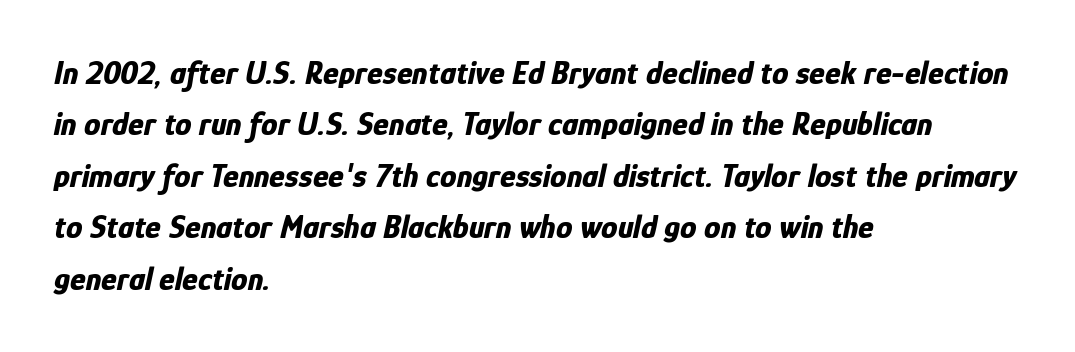
The image shows 33 px bold, condensed type, italic (leaning right); set left-aligned, normal line spacing (1.56x), normal letter spacing, not underlined; low stroke contrast and a medium x-height.
